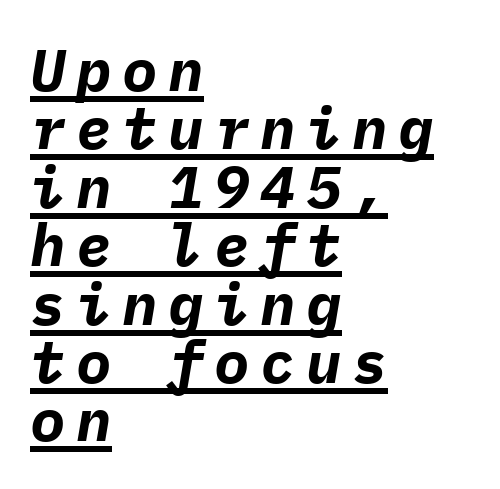
{"italic": "yes", "lean": "right", "slant_degrees": 9, "bold": "yes", "weight": "bold", "width": "normal", "stroke_contrast": "low", "x_height": "medium", "monospaced": "yes", "underline": "yes", "align": "left", "line_spacing": "tight", "line_spacing_ratio": 0.99, "glyph_px": 59}
